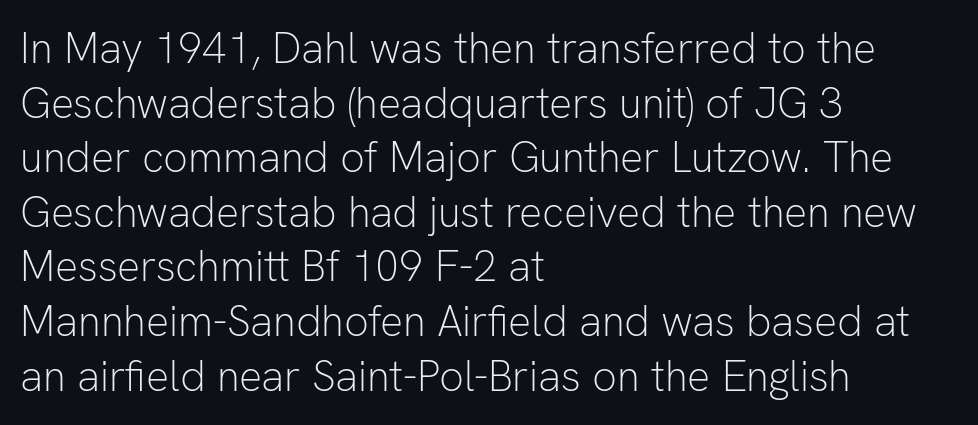
{"serif": "no", "italic": "no", "bold": "no", "weight": "light", "width": "normal", "stroke_contrast": "low", "x_height": "medium", "monospaced": "no", "underline": "no", "align": "left", "line_spacing": "normal", "line_spacing_ratio": 1.27, "letter_spacing": "normal", "letter_spacing_em": 0.0, "glyph_px": 43}
